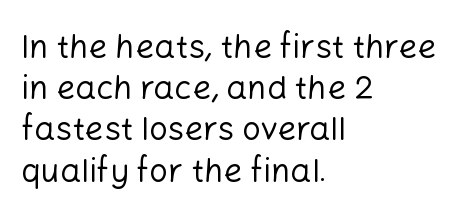
{"serif": "no", "italic": "no", "bold": "no", "weight": "regular", "width": "normal", "stroke_contrast": "low", "x_height": "medium", "monospaced": "no", "underline": "no", "align": "left", "line_spacing": "normal", "line_spacing_ratio": 1.25, "letter_spacing": "normal", "letter_spacing_em": 0.0, "glyph_px": 33}
